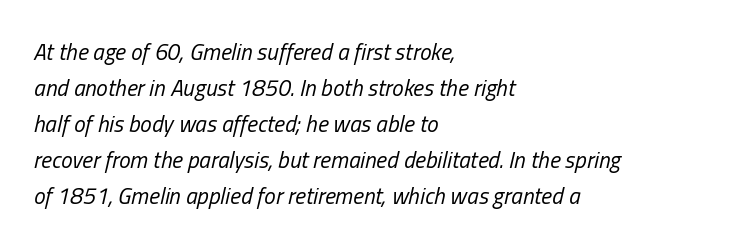
Q: Is the text bold? A: No.
Q: Is the text italic (slanted)? A: Yes, it leans right by about 13 degrees.
Q: Is the text underlined? A: No.
Q: How is the paragraph aligned? A: Left-aligned.
Q: Is the spacing between letters normal or unusually wide? A: Normal.
Q: Is the spacing between lines tight, normal or loose? A: Normal.
